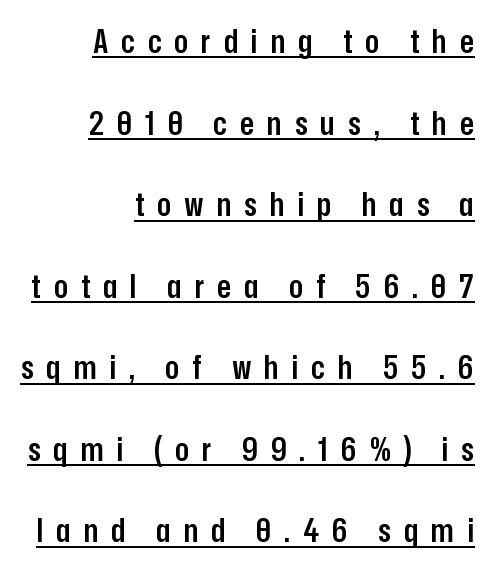
Q: Is the text bold? A: Semi-bold.
Q: Is the text italic (slanted)? A: No, it is upright.
Q: Is the typeface a serif or a sans-serif typeface? A: Sans-serif.
Q: Is the text underlined? A: Yes.
Q: How is the paragraph aligned? A: Right-aligned.
Q: Is the spacing between letters normal or unusually wide? A: Unusually wide.
Q: Is the spacing between lines tight, normal or loose? A: Loose.
Q: Width (condensed, normal, or wide)? A: Condensed.
Q: Stroke contrast? A: Low.
Q: x-height? A: Medium.
Q: Monospaced? A: No.
